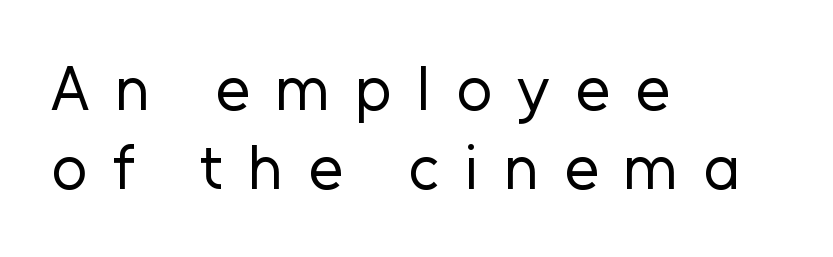
A typesetter would label this face a sans. Only glyphs here, with clear space below each row. One glance says typical: line gaps are just what's usual. The rag falls on the right side of this text block. This sample uses an upright cut, with every glyph sitting square on the baseline.
